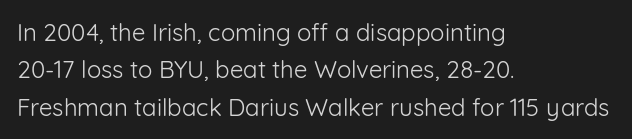
{"italic": "no", "bold": "no", "underline": "no", "align": "left", "line_spacing": "normal", "line_spacing_ratio": 1.56, "letter_spacing": "normal", "letter_spacing_em": 0.0, "glyph_px": 24}
